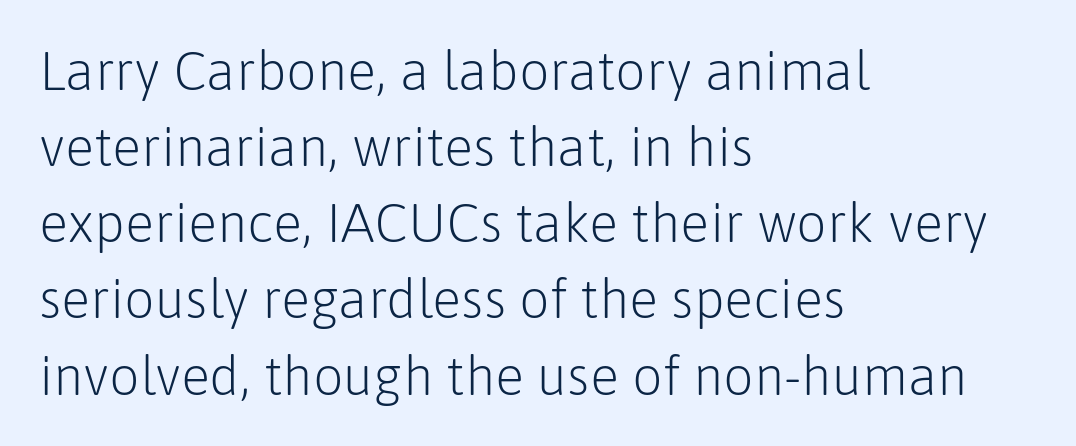
The words here are not underlined. Left-aligned paragraph, ragged on the right. Unbolded letterforms with no extra heft. Between one letter and the next there's only the usual sliver of space.
